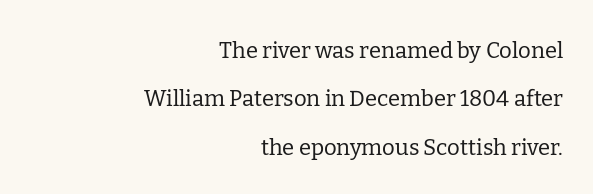
{"italic": "no", "bold": "no", "underline": "no", "align": "right", "line_spacing": "loose", "line_spacing_ratio": 2.2, "letter_spacing": "normal", "letter_spacing_em": 0.0, "glyph_px": 22}
